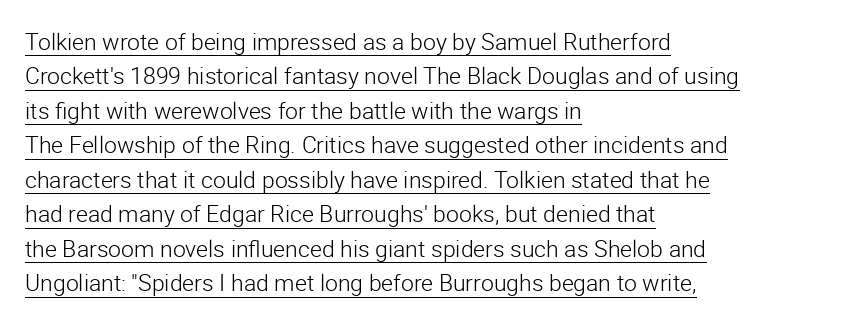
The lines are quadded left. The passage shown is not bold in any degree. Is there any slant? The stems are plumb. The face used here appears with an underline applied.
